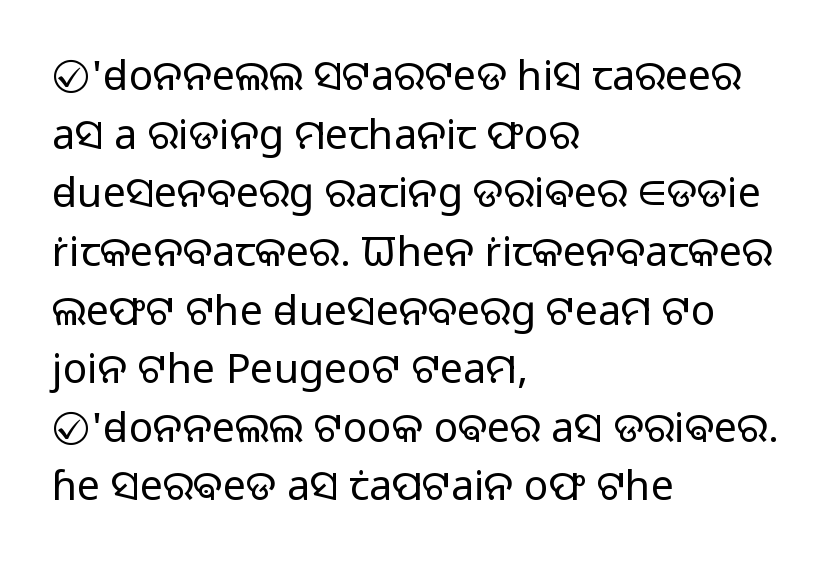
Q: Is the text bold? A: No.
Q: Is the text italic (slanted)? A: No, it is upright.
Q: Is the typeface a serif or a sans-serif typeface? A: Sans-serif.
Q: Is the text underlined? A: No.
Q: How is the paragraph aligned? A: Left-aligned.
Q: Is the spacing between letters normal or unusually wide? A: Normal.
Q: Is the spacing between lines tight, normal or loose? A: Normal.
Q: Width (condensed, normal, or wide)? A: Normal.
Q: Stroke contrast? A: Low.
Q: x-height? A: Medium.
Q: Monospaced? A: No.
